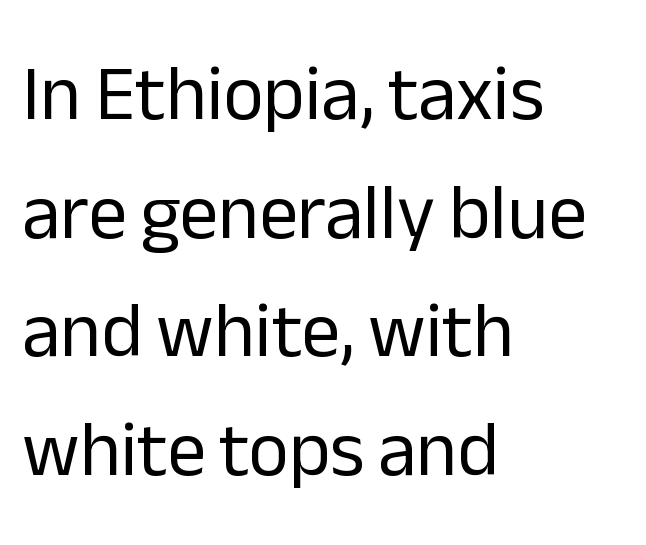
The designer went with a sans here, leaving each stem footless. The area under the type is left untouched. The space between consecutive lines is moderate. Every character sits straight up, as roman type does. Letter spacing: default. No chunkiness to these letters — they're not bold.
